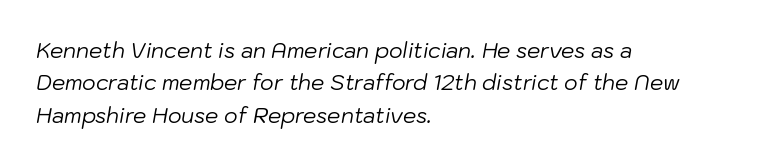
The image shows 21 px text type, italic (leaning right); set left-aligned, normal line spacing (1.54x), normal letter spacing, not underlined.
